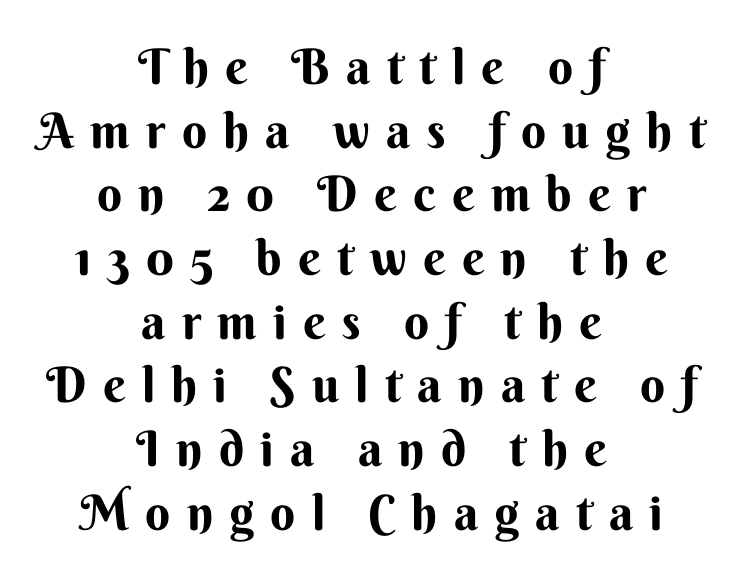
The image shows 49 px bold sans-serif type, upright; set centered, normal line spacing (1.3x), unusually wide letter spacing (+0.33 em), not underlined; medium stroke contrast and a small x-height.
